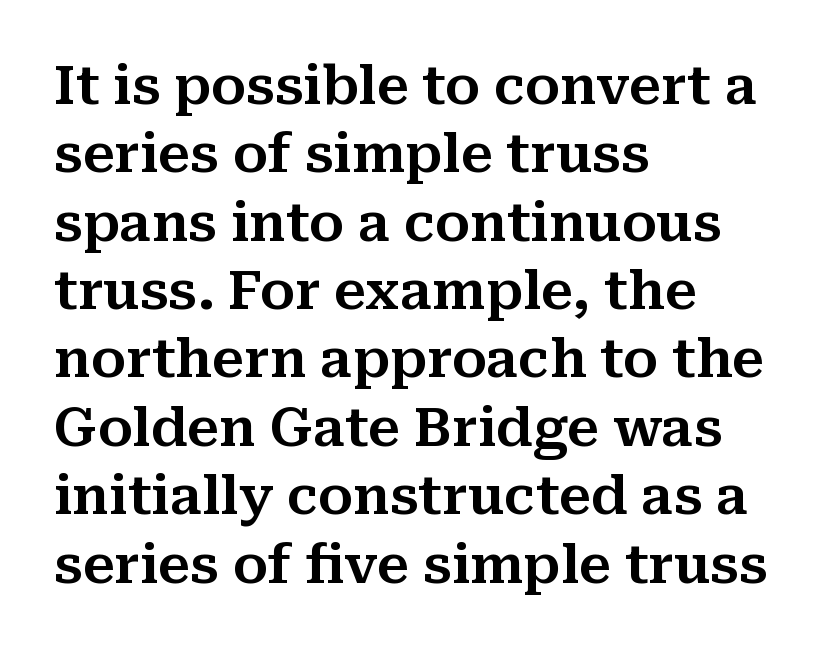
{"serif": "yes", "italic": "no", "width": "normal", "stroke_contrast": "medium", "x_height": "medium", "monospaced": "no", "underline": "no", "align": "left", "line_spacing": "normal", "line_spacing_ratio": 1.29, "letter_spacing": "normal", "letter_spacing_em": 0.0, "glyph_px": 53}
